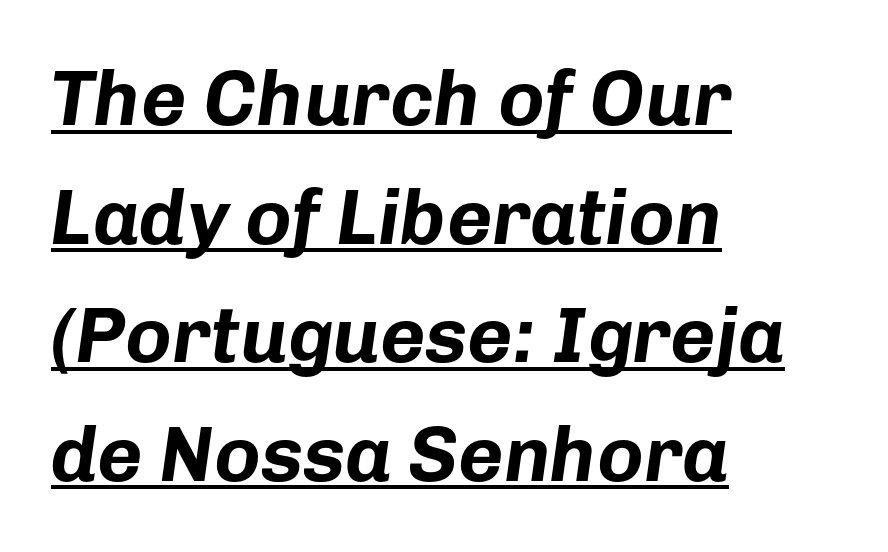
Compared with a centered layout, this one pins lines to the left instead. Characters are canted at an angle relative to the baseline's perpendicular. Like a heading marked for emphasis, these lines bear an underscore. This sample keeps an unexceptional amount of space between lines. Set as a true bold cut, around the 700 mark.
